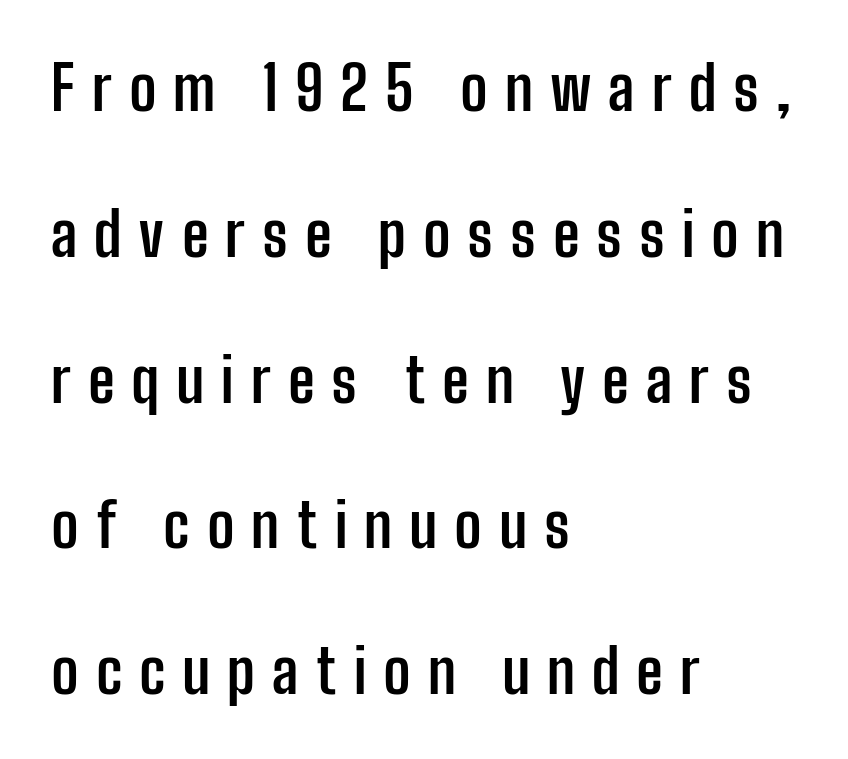
Q: Is the text bold? A: Yes.
Q: Is the text italic (slanted)? A: No, it is upright.
Q: Is the typeface a serif or a sans-serif typeface? A: Sans-serif.
Q: Is the text underlined? A: No.
Q: How is the paragraph aligned? A: Left-aligned.
Q: Is the spacing between letters normal or unusually wide? A: Unusually wide.
Q: Is the spacing between lines tight, normal or loose? A: Loose.
Q: Width (condensed, normal, or wide)? A: Condensed.
Q: Stroke contrast? A: Low.
Q: x-height? A: Medium.
Q: Monospaced? A: No.
